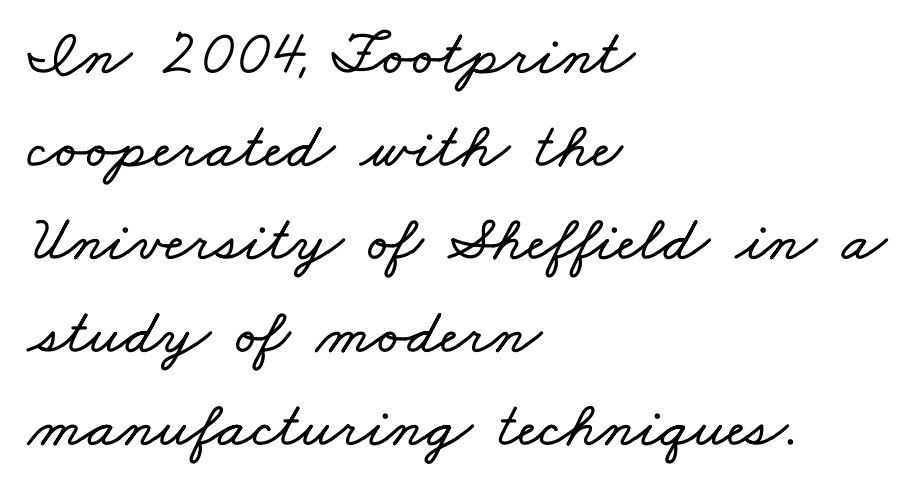
{"width": "wide", "stroke_contrast": "low", "x_height": "small", "monospaced": "no", "underline": "no", "align": "left", "line_spacing": "normal", "line_spacing_ratio": 1.43, "letter_spacing": "normal", "letter_spacing_em": 0.0, "glyph_px": 65}
